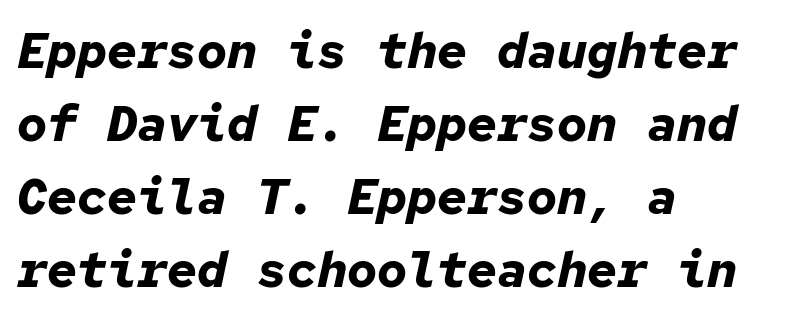
Q: Is the text bold? A: Yes.
Q: Is the text italic (slanted)? A: Yes, it leans right by about 12 degrees.
Q: Is the text underlined? A: No.
Q: How is the paragraph aligned? A: Left-aligned.
Q: Is the spacing between letters normal or unusually wide? A: Normal.
Q: Is the spacing between lines tight, normal or loose? A: Normal.
Q: Width (condensed, normal, or wide)? A: Normal.
Q: Stroke contrast? A: Low.
Q: x-height? A: Medium.
Q: Monospaced? A: Yes.
